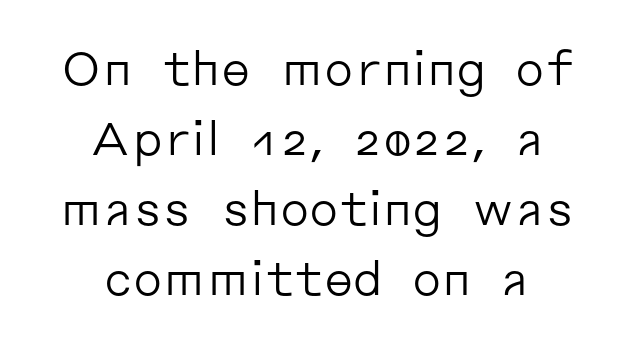
Varying glyph widths throughout — classic text-font behaviour. Baseline-to-baseline distance is the conventional proportion of letter height. Upright lettering throughout. Weight class: somewhere from thin through regular. Anything drawn beneath the words? Only blank space.
